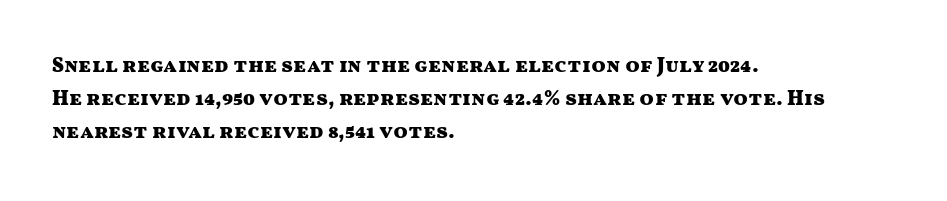
Q: Is the text bold? A: Yes.
Q: Is the text italic (slanted)? A: No, it is upright.
Q: Is the text underlined? A: No.
Q: How is the paragraph aligned? A: Left-aligned.
Q: Is the spacing between letters normal or unusually wide? A: Normal.
Q: Is the spacing between lines tight, normal or loose? A: Normal.
